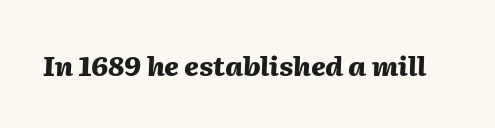
The sample has been set heavy, in full bold. Anything drawn beneath the words? Only blank space. Would a proofreader flag this as italicized? Yes. Short note: letters normally spaced.
